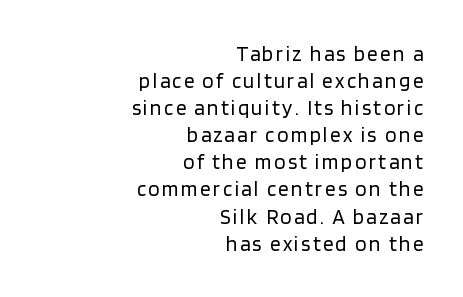
Q: Is the text bold? A: No.
Q: Is the text italic (slanted)? A: No, it is upright.
Q: Is the text underlined? A: No.
Q: How is the paragraph aligned? A: Right-aligned.
Q: Is the spacing between lines tight, normal or loose? A: Normal.
